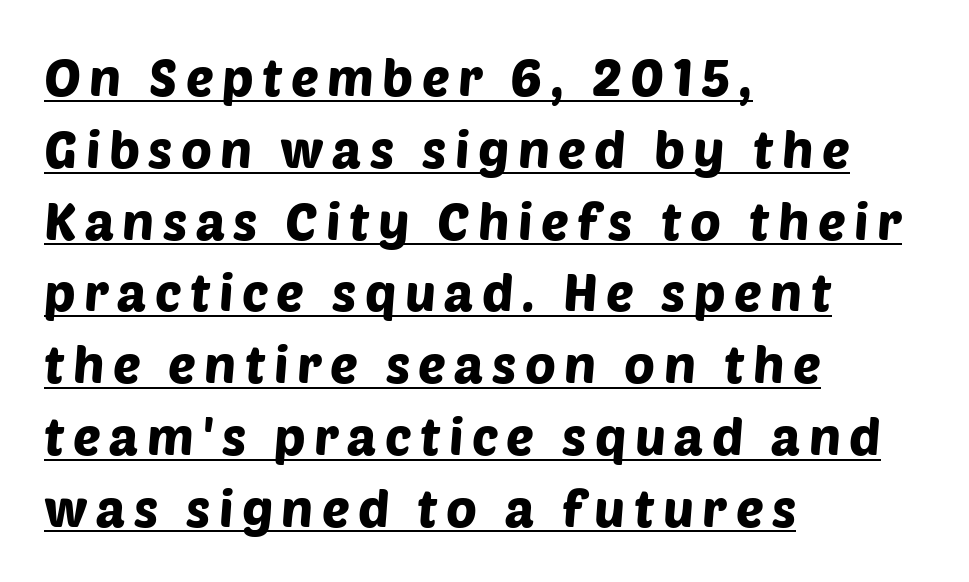
The image shows 52 px sans-serif type; set left-aligned, normal line spacing (1.38x), underlined; low stroke contrast and a large x-height.
